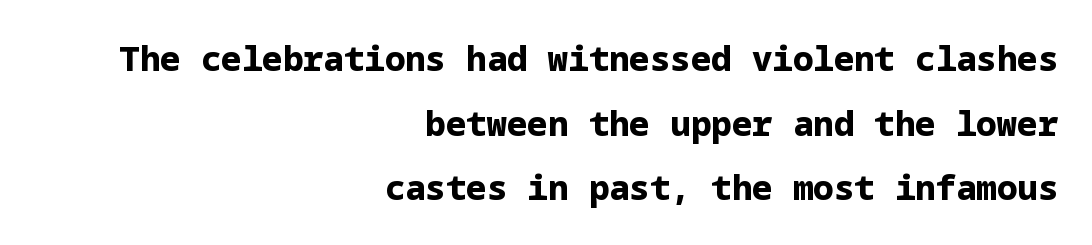
The image shows 34 px bold sans-serif type, upright; set right-aligned, loose line spacing (1.9x), normal letter spacing, not underlined; low stroke contrast and a medium x-height.
